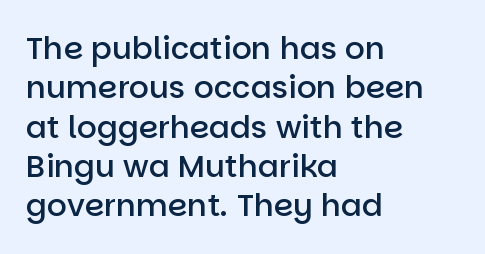
The image shows 31 px semibold sans-serif type, upright; set left-aligned, normal line spacing (1.27x), normal letter spacing, not underlined; low stroke contrast and a large x-height.
